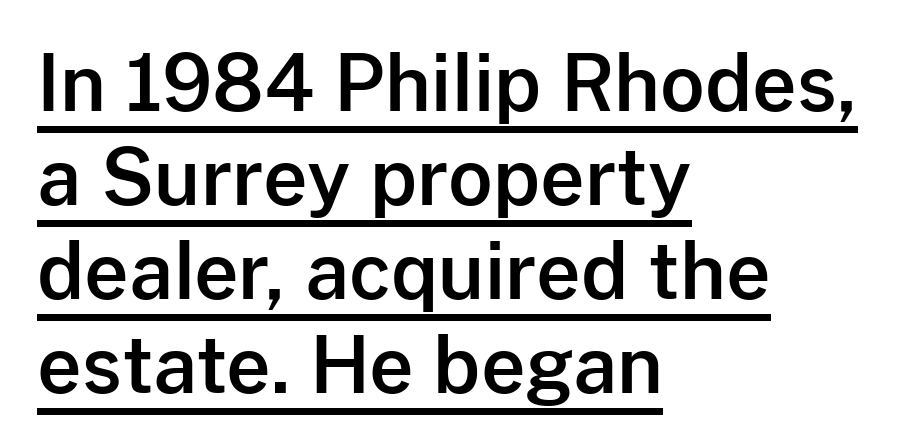
Q: Is the text italic (slanted)? A: No, it is upright.
Q: Is the typeface a serif or a sans-serif typeface? A: Sans-serif.
Q: Is the text underlined? A: Yes.
Q: How is the paragraph aligned? A: Left-aligned.
Q: Is the spacing between letters normal or unusually wide? A: Normal.
Q: Width (condensed, normal, or wide)? A: Normal.
Q: Stroke contrast? A: Low.
Q: x-height? A: Medium.
Q: Monospaced? A: No.
